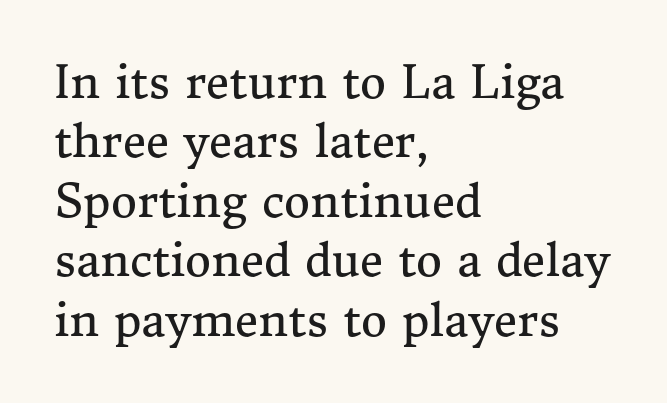
The image shows 45 px regular-weight serif type, upright; set left-aligned, normal line spacing (1.32x), normal letter spacing, not underlined; medium stroke contrast and a medium x-height.
